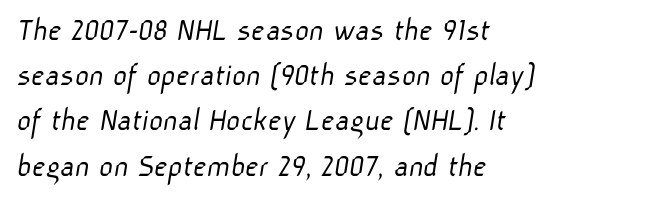
These lines are composed in type without serifs. Weight: in the light-to-regular range. Clear beneath every line of the passage. Varying glyph widths throughout — classic text-font behaviour.
